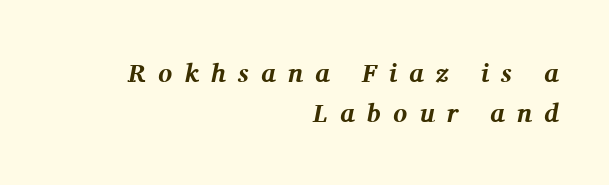
The image shows 26 px bold type, italic (leaning right); set right-aligned, normal line spacing (1.54x), unusually wide letter spacing (+0.47 em), not underlined.
